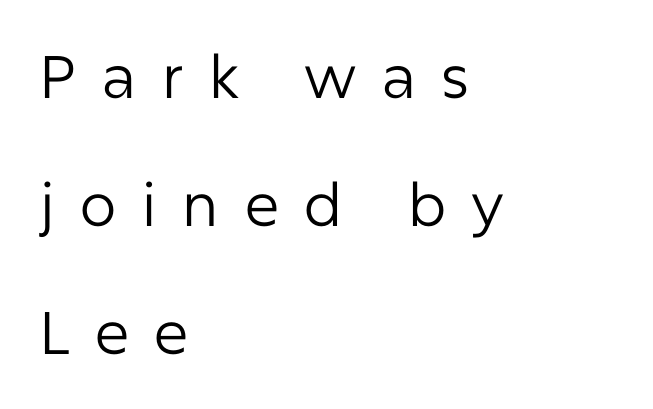
The image shows 60 px regular-weight sans-serif type, upright; set left-aligned, loose line spacing (2.13x), unusually wide letter spacing (+0.4 em), not underlined; low stroke contrast and a medium x-height.
